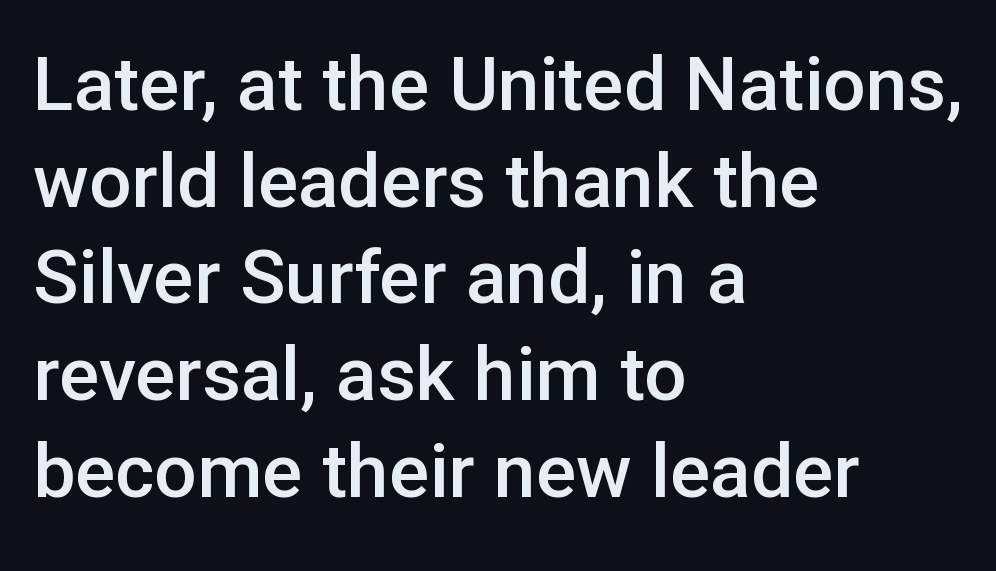
The image shows 75 px semibold sans-serif type, upright; set left-aligned, normal line spacing (1.29x), normal letter spacing, not underlined; low stroke contrast and a medium x-height.
